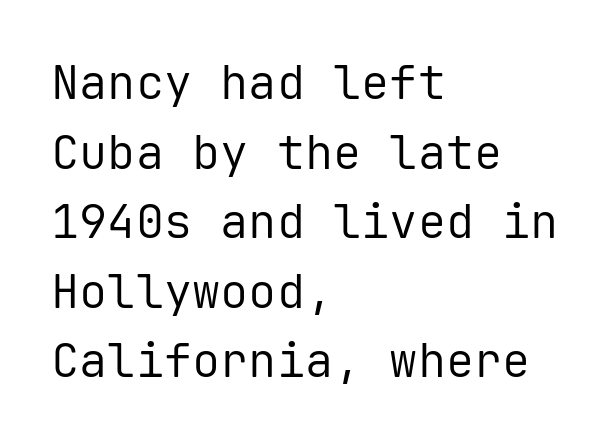
Q: Is the text bold? A: No.
Q: Is the text italic (slanted)? A: No, it is upright.
Q: Is the typeface a serif or a sans-serif typeface? A: Sans-serif.
Q: Is the text underlined? A: No.
Q: How is the paragraph aligned? A: Left-aligned.
Q: Is the spacing between letters normal or unusually wide? A: Normal.
Q: Is the spacing between lines tight, normal or loose? A: Normal.
Q: Width (condensed, normal, or wide)? A: Normal.
Q: Stroke contrast? A: Low.
Q: x-height? A: Medium.
Q: Monospaced? A: Yes.
